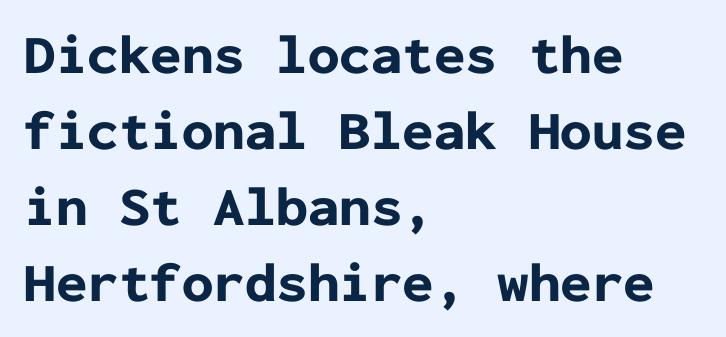
{"serif": "no", "italic": "no", "bold": "yes", "weight": "bold", "width": "normal", "stroke_contrast": "low", "x_height": "medium", "monospaced": "yes", "underline": "no", "align": "left", "line_spacing": "normal", "line_spacing_ratio": 1.36, "letter_spacing": "normal", "letter_spacing_em": 0.0, "glyph_px": 56}
